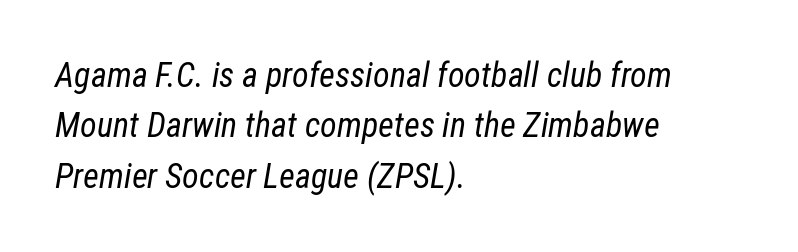
{"italic": "yes", "lean": "right", "slant_degrees": 12, "bold": "no", "weight": "regular", "width": "condensed", "stroke_contrast": "low", "x_height": "medium", "monospaced": "no", "underline": "no", "align": "left", "line_spacing": "normal", "line_spacing_ratio": 1.48, "letter_spacing": "normal", "letter_spacing_em": 0.0, "glyph_px": 34}
